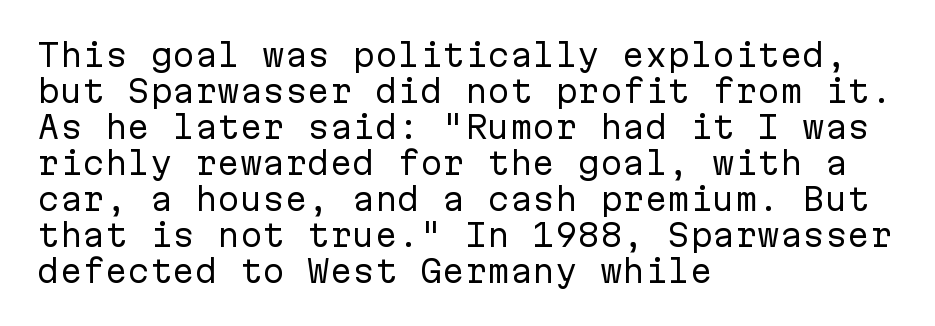
Q: Is the text bold? A: No.
Q: Is the text italic (slanted)? A: No, it is upright.
Q: Is the typeface a serif or a sans-serif typeface? A: Sans-serif.
Q: Is the text underlined? A: No.
Q: How is the paragraph aligned? A: Left-aligned.
Q: Is the spacing between letters normal or unusually wide? A: Normal.
Q: Width (condensed, normal, or wide)? A: Normal.
Q: Stroke contrast? A: Low.
Q: x-height? A: Medium.
Q: Monospaced? A: Yes.
